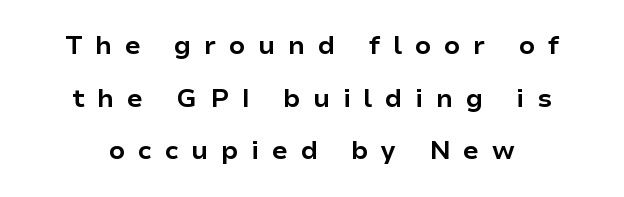
The image shows 26 px bold type, upright; set centered, loose line spacing (2.02x), unusually wide letter spacing (+0.48 em), not underlined.
